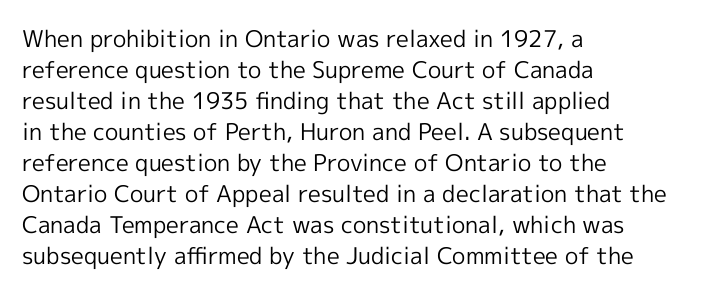
Posture: upright roman. The ragged edge is on the right, which tells us the setting is flush left. Reading down the column, the eye jumps a familiar distance to each next line. The specimen omits any rule beneath the text block's lines. The face looks like a standard text weight, possibly lighter.
